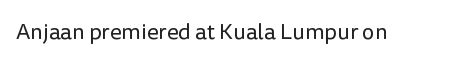
Q: Is the text bold? A: No.
Q: Is the text italic (slanted)? A: No, it is upright.
Q: Is the text underlined? A: No.
Q: Is the spacing between letters normal or unusually wide? A: Normal.
